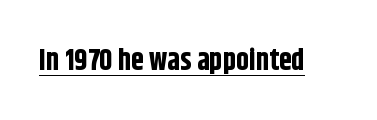
The image shows 29 px bold, condensed sans-serif type, upright; set normal letter spacing, underlined; low stroke contrast and a large x-height.
